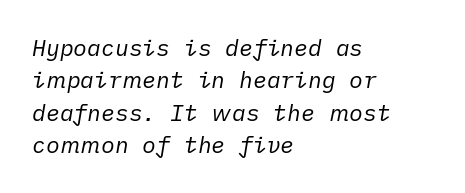
The image shows 23 px text type, italic (leaning right); set left-aligned, normal line spacing (1.41x), normal letter spacing, not underlined.
